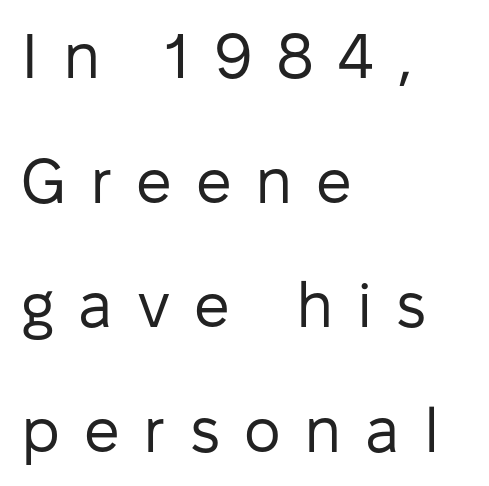
{"serif": "no", "italic": "no", "bold": "no", "weight": "regular", "width": "normal", "stroke_contrast": "low", "x_height": "medium", "monospaced": "no", "underline": "no", "align": "left", "line_spacing": "loose", "line_spacing_ratio": 1.98, "letter_spacing": "wide", "letter_spacing_em": 0.38, "glyph_px": 63}
